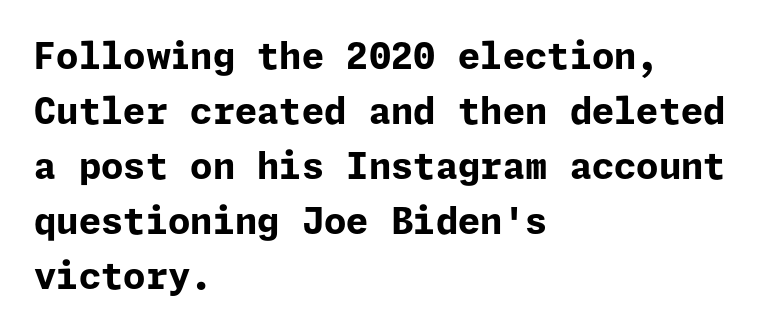
{"serif": "no", "italic": "no", "bold": "yes", "weight": "bold", "width": "normal", "stroke_contrast": "low", "x_height": "medium", "underline": "no", "align": "left", "line_spacing": "normal", "line_spacing_ratio": 1.53, "letter_spacing": "normal", "letter_spacing_em": 0.0, "glyph_px": 36}
